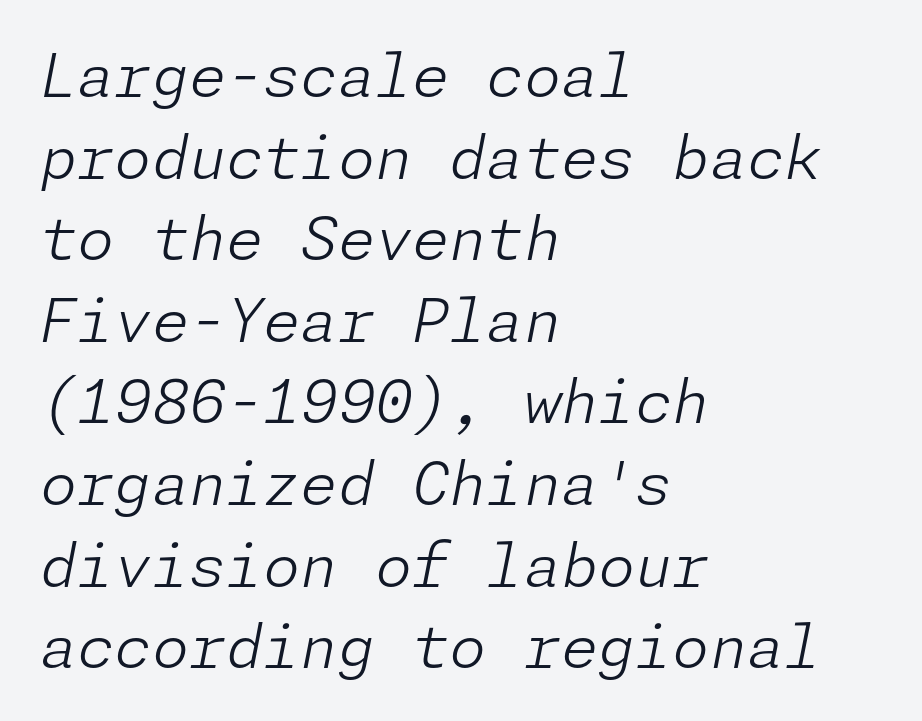
Q: Is the text bold? A: No.
Q: Is the text italic (slanted)? A: Yes, it leans right by about 11 degrees.
Q: Is the text underlined? A: No.
Q: How is the paragraph aligned? A: Left-aligned.
Q: Is the spacing between letters normal or unusually wide? A: Normal.
Q: Is the spacing between lines tight, normal or loose? A: Normal.
Q: Width (condensed, normal, or wide)? A: Normal.
Q: Stroke contrast? A: Low.
Q: x-height? A: Medium.
